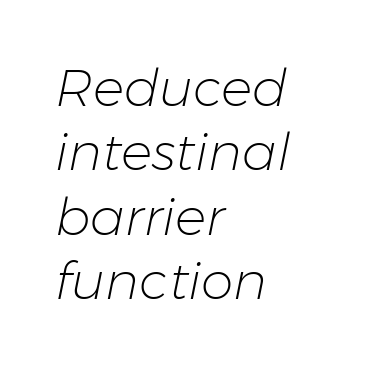
A typesetter would call this proportional, since set widths differ per character. Short and long lines alike share a common starting point at left. Glyph-to-glyph distance matches everyday printed text. Descenders are the only things crossing below the line. The axis of the letterforms is tilted away from vertical. Think standard paragraph weight, or any step lighter than that.
